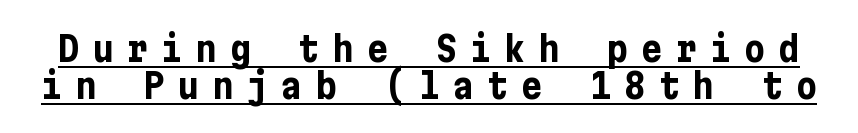
Upright lettering throughout. How heavy is the stroke? Heavy — this is a bold. Short note: letters widely spaced. Closely set lines give the paragraph a compact silhouette. Stroke terminals: plain, sans-serif.
